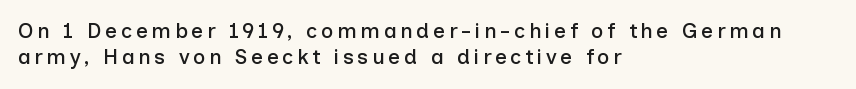
{"italic": "no", "underline": "no", "align": "left", "line_spacing": "normal", "line_spacing_ratio": 1.25, "glyph_px": 21}
